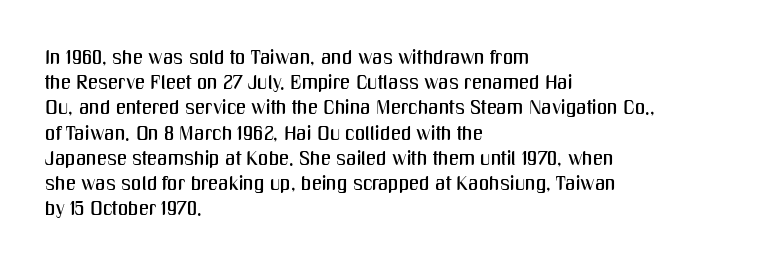
{"italic": "no", "underline": "no", "align": "left", "line_spacing": "normal", "line_spacing_ratio": 1.26, "letter_spacing": "normal", "letter_spacing_em": 0.0, "glyph_px": 20}
